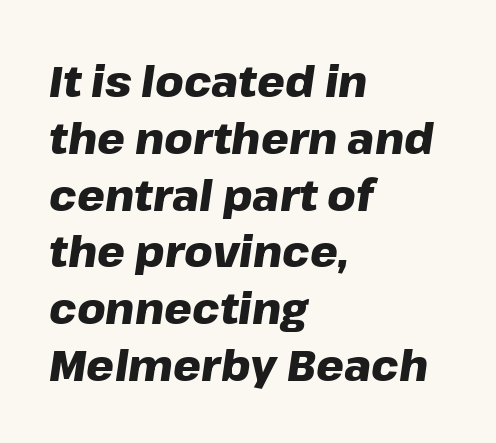
Q: Is the text bold? A: Yes.
Q: Is the text italic (slanted)? A: Yes, it leans right by about 8 degrees.
Q: Is the text underlined? A: No.
Q: How is the paragraph aligned? A: Left-aligned.
Q: Is the spacing between letters normal or unusually wide? A: Normal.
Q: Is the spacing between lines tight, normal or loose? A: Normal.
Q: Width (condensed, normal, or wide)? A: Normal.
Q: Stroke contrast? A: Low.
Q: x-height? A: Medium.
Q: Monospaced? A: No.
